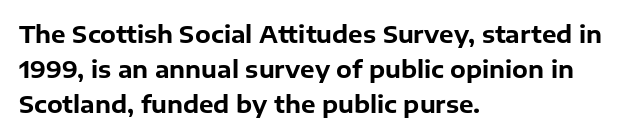
Q: Is the text bold? A: Yes.
Q: Is the text italic (slanted)? A: No, it is upright.
Q: Is the text underlined? A: No.
Q: How is the paragraph aligned? A: Left-aligned.
Q: Is the spacing between letters normal or unusually wide? A: Normal.
Q: Is the spacing between lines tight, normal or loose? A: Normal.
